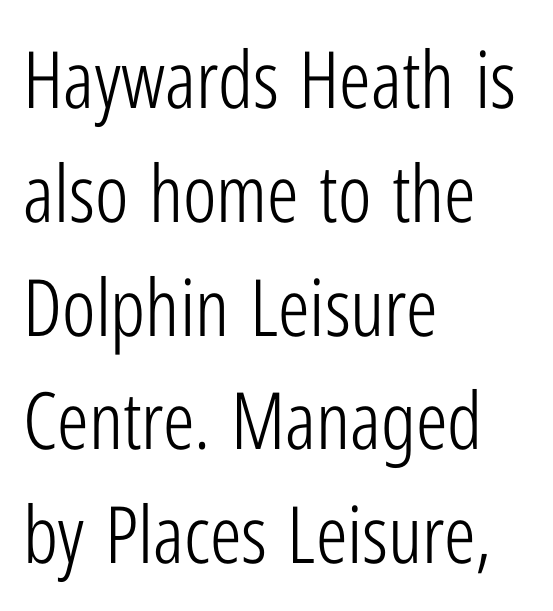
The image shows 79 px light, condensed sans-serif type, upright; set left-aligned, normal line spacing (1.44x), normal letter spacing, not underlined; low stroke contrast and a medium x-height.
